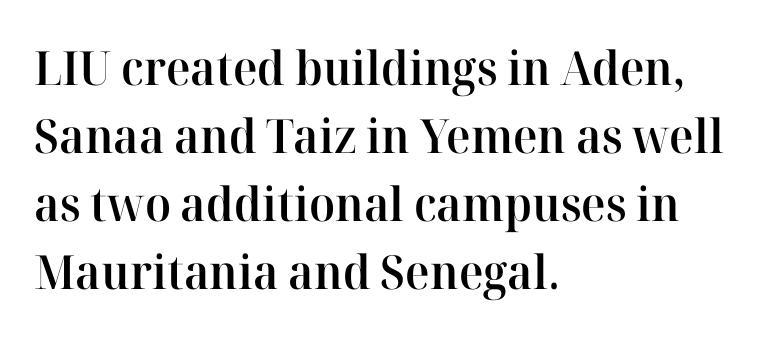
{"serif": "yes", "italic": "no", "bold": "semi", "weight": "semibold", "width": "normal", "stroke_contrast": "high", "x_height": "medium", "monospaced": "no", "underline": "no", "align": "left", "line_spacing": "normal", "line_spacing_ratio": 1.45, "letter_spacing": "normal", "letter_spacing_em": 0.0, "glyph_px": 47}
